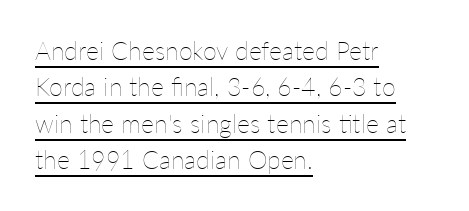
The image shows 25 px text type, upright; set left-aligned, normal line spacing (1.46x), normal letter spacing, underlined.
